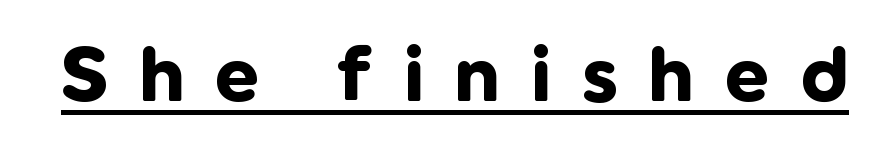
The face used here is proportionally spaced, like ordinary book or web type. The string is rendered with underlining switched on. Chunky letters — that's bold for sure. Unlike a traditional serif, this face leaves its strokes unadorned.
